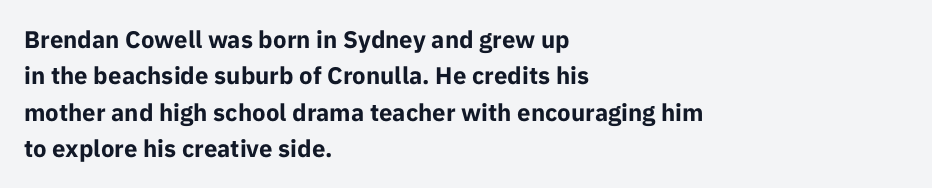
{"italic": "no", "bold": "yes", "underline": "no", "align": "left", "line_spacing": "normal", "line_spacing_ratio": 1.52, "letter_spacing": "normal", "letter_spacing_em": 0.0, "glyph_px": 24}
